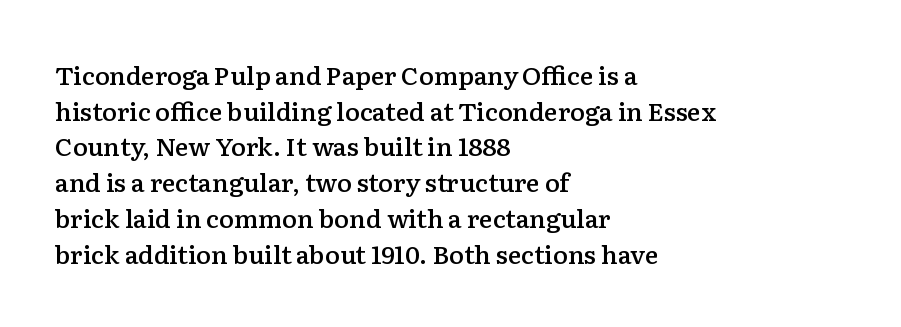
Q: Is the text bold? A: Semi-bold.
Q: Is the text italic (slanted)? A: No, it is upright.
Q: Is the text underlined? A: No.
Q: How is the paragraph aligned? A: Left-aligned.
Q: Is the spacing between letters normal or unusually wide? A: Normal.
Q: Is the spacing between lines tight, normal or loose? A: Normal.
